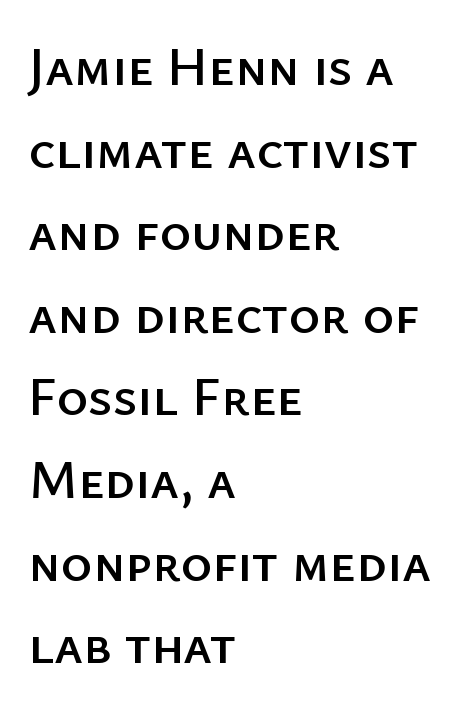
Q: Is the text italic (slanted)? A: No, it is upright.
Q: Is the typeface a serif or a sans-serif typeface? A: Sans-serif.
Q: Is the text underlined? A: No.
Q: How is the paragraph aligned? A: Left-aligned.
Q: Is the spacing between letters normal or unusually wide? A: Normal.
Q: Is the spacing between lines tight, normal or loose? A: Normal.
Q: Width (condensed, normal, or wide)? A: Normal.
Q: Stroke contrast? A: Low.
Q: x-height? A: Medium.
Q: Monospaced? A: No.
